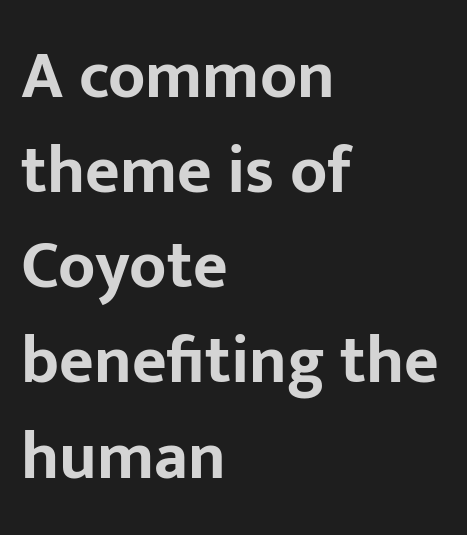
No extra tracking has been applied to these lines. Plain, unruled lines of type. The type family on display is of the sans-serif kind. Whoever set this chose a conventional vertical rhythm. This rendering uses left alignment, leaving the right contour irregular.
